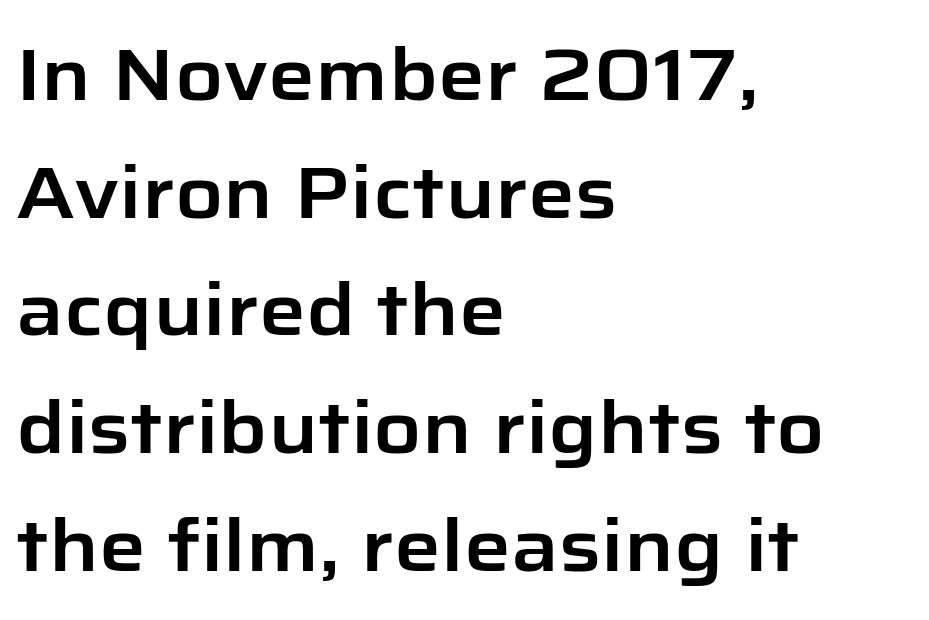
The image shows 74 px sans-serif type, upright; set left-aligned, normal line spacing (1.59x), normal letter spacing, not underlined; low stroke contrast and a medium x-height.
